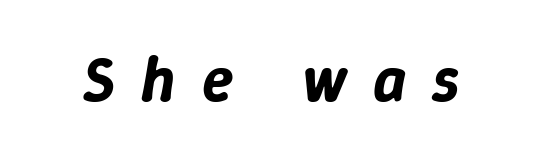
Q: Is the text italic (slanted)? A: Yes, it leans right by about 9 degrees.
Q: Is the text underlined? A: No.
Q: Is the spacing between letters normal or unusually wide? A: Unusually wide.
Q: Width (condensed, normal, or wide)? A: Normal.
Q: Stroke contrast? A: Low.
Q: x-height? A: Medium.
Q: Monospaced? A: No.
